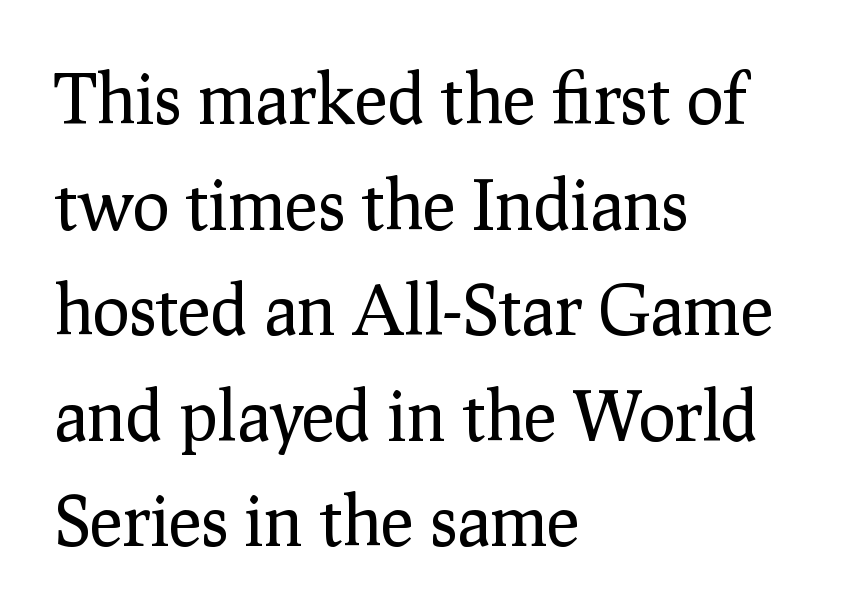
{"serif": "yes", "italic": "no", "bold": "no", "weight": "regular", "width": "normal", "stroke_contrast": "low", "x_height": "medium", "monospaced": "no", "underline": "no", "align": "left", "line_spacing": "normal", "line_spacing_ratio": 1.53, "letter_spacing": "normal", "letter_spacing_em": 0.0, "glyph_px": 69}
